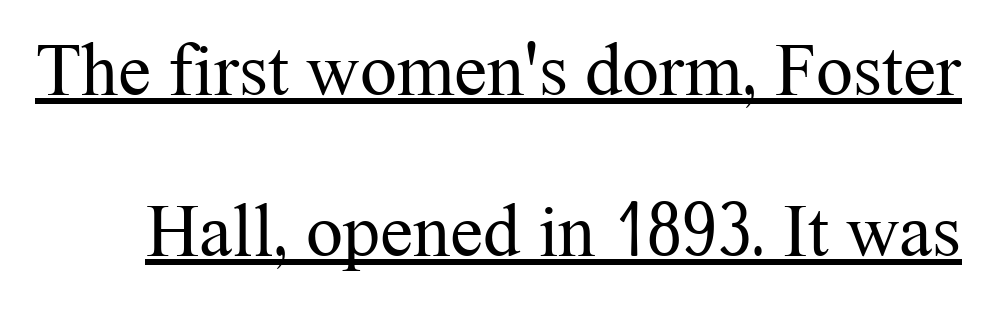
{"serif": "yes", "italic": "no", "bold": "no", "weight": "regular", "width": "normal", "stroke_contrast": "medium", "x_height": "medium", "monospaced": "no", "underline": "yes", "line_spacing": "loose", "line_spacing_ratio": 2.17, "letter_spacing": "normal", "letter_spacing_em": 0.0, "glyph_px": 74}
